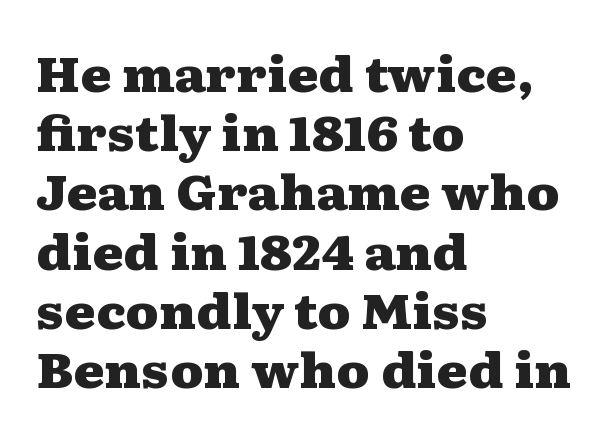
The image shows 47 px heavy, wide serif type, upright; set left-aligned, normal line spacing (1.26x), normal letter spacing, not underlined; medium stroke contrast and a medium x-height.
